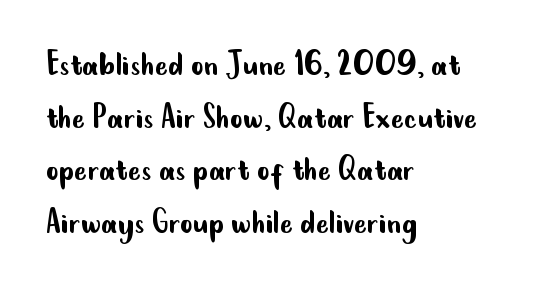
{"serif": "no", "italic": "no", "bold": "no", "weight": "regular", "width": "condensed", "stroke_contrast": "low", "x_height": "small", "monospaced": "no", "underline": "no", "align": "left", "line_spacing": "normal", "line_spacing_ratio": 1.35, "letter_spacing": "normal", "letter_spacing_em": 0.0, "glyph_px": 39}
